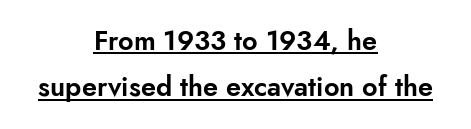
Is there an underline? Yes — a line sits under the letters. Tracking value appears to be zero — textbook default spacing. Casual observation: everything's sitting right in the middle. Designer's note — italics off, roman on.
